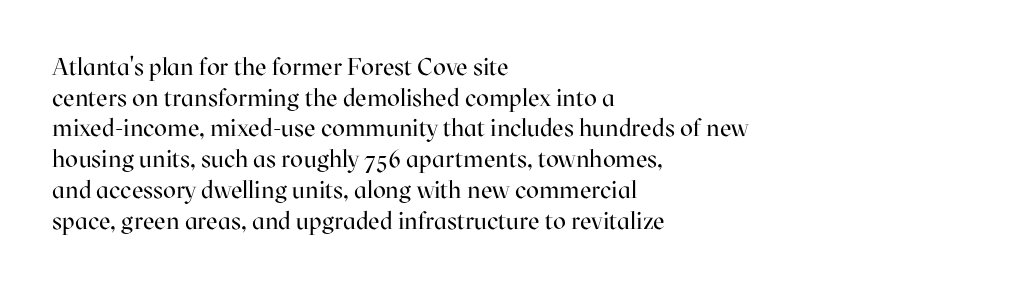
{"italic": "no", "bold": "no", "underline": "no", "align": "left", "line_spacing": "normal", "line_spacing_ratio": 1.28, "letter_spacing": "normal", "letter_spacing_em": 0.0, "glyph_px": 24}
